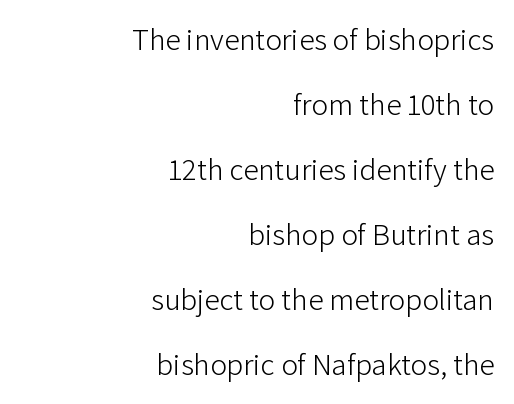
What kind of face is this? One without serifs — a sans. This is roman type, the default non-slanted kind. Character widths vary here, with narrow letters taking less room than wide ones. Caption: face not bold, strokes unweighted. Casual observation: everything's shoved over to the right. Inter-character spacing is left at the font's built-in metrics.
